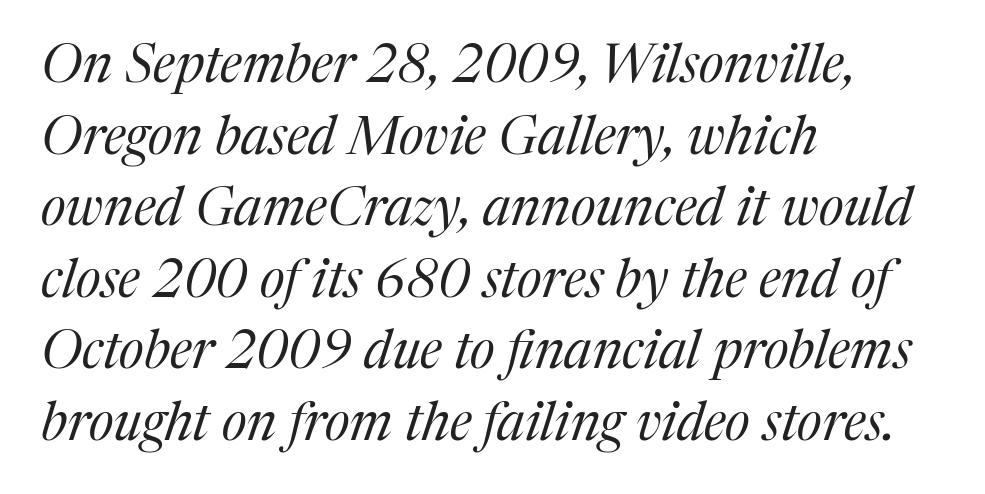
{"serif": "yes", "italic": "yes", "lean": "right", "slant_degrees": 17, "bold": "no", "weight": "regular", "width": "normal", "stroke_contrast": "medium", "x_height": "medium", "monospaced": "no", "underline": "no", "align": "left", "line_spacing": "normal", "line_spacing_ratio": 1.35, "letter_spacing": "normal", "letter_spacing_em": 0.0, "glyph_px": 53}
